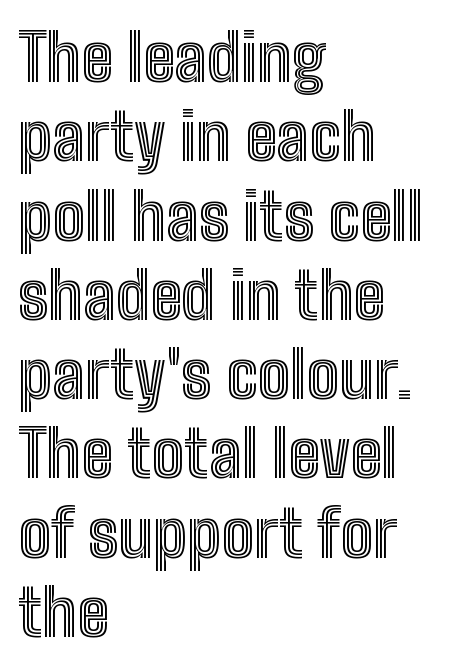
{"italic": "no", "width": "condensed", "x_height": "medium", "monospaced": "no", "underline": "no", "align": "left", "line_spacing_ratio": 1.22, "letter_spacing": "normal", "letter_spacing_em": 0.0, "glyph_px": 65}
